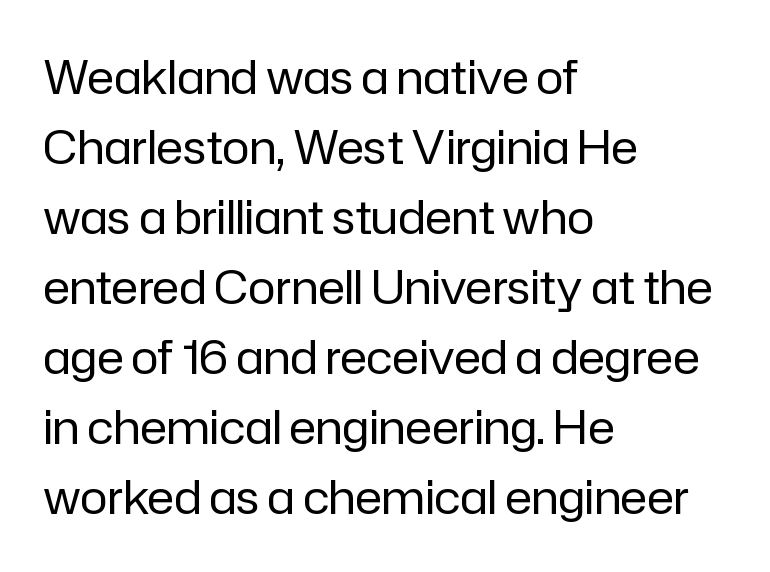
The space directly below the letters is spotless. These lines sit exactly where default settings would place them. Casual observation: everything's shoved over to the left. The tracking reads as untouched default to a designer's eye. Varying glyph widths throughout — classic text-font behaviour.
